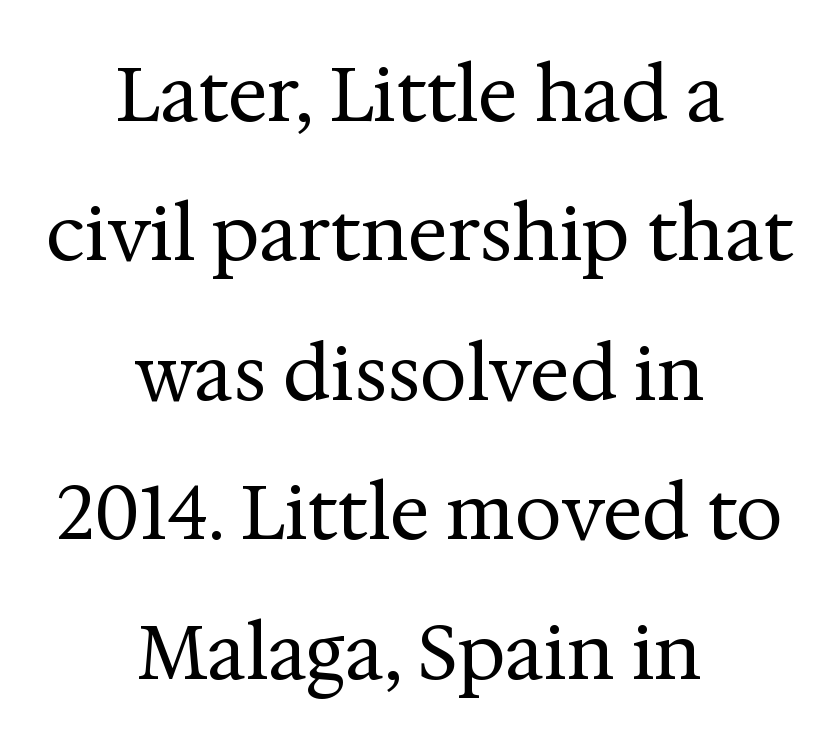
Q: Is the text bold? A: No.
Q: Is the text italic (slanted)? A: No, it is upright.
Q: Is the typeface a serif or a sans-serif typeface? A: Serif.
Q: Is the text underlined? A: No.
Q: How is the paragraph aligned? A: Centered.
Q: Is the spacing between letters normal or unusually wide? A: Normal.
Q: Width (condensed, normal, or wide)? A: Normal.
Q: Stroke contrast? A: Medium.
Q: x-height? A: Medium.
Q: Monospaced? A: No.
